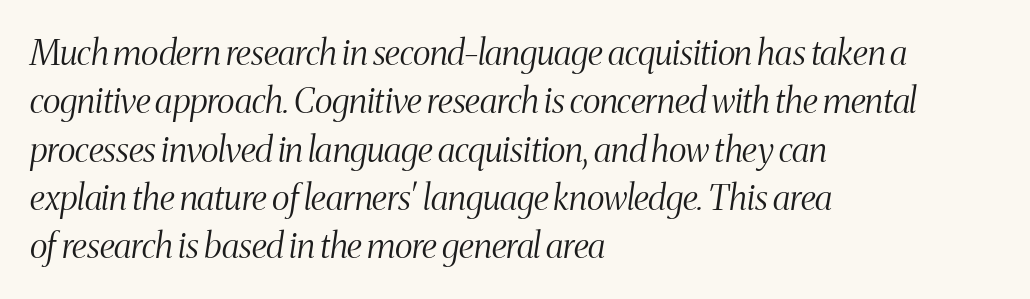
Q: Is the text bold? A: No.
Q: Is the text italic (slanted)? A: Yes, it leans right by about 8 degrees.
Q: Is the typeface a serif or a sans-serif typeface? A: Serif.
Q: Is the text underlined? A: No.
Q: How is the paragraph aligned? A: Left-aligned.
Q: Is the spacing between letters normal or unusually wide? A: Normal.
Q: Is the spacing between lines tight, normal or loose? A: Normal.
Q: Width (condensed, normal, or wide)? A: Condensed.
Q: Stroke contrast? A: Medium.
Q: x-height? A: Medium.
Q: Monospaced? A: No.
